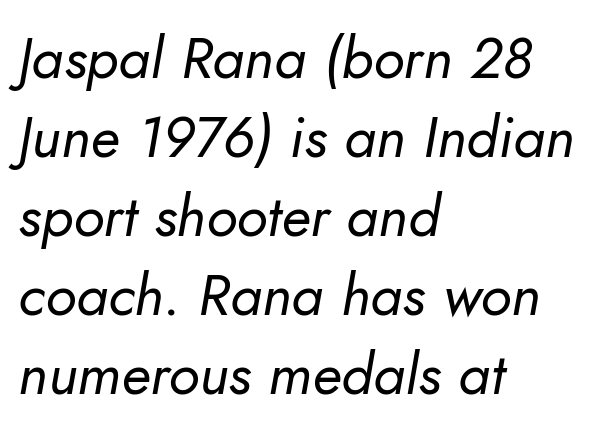
Normally led — the rows are evenly, conventionally spaced. A typesetter would mark this as italic. The cut favours lightness, reaching ordinary text weight at its darkest. The face used here is proportionally spaced, like ordinary book or web type.
